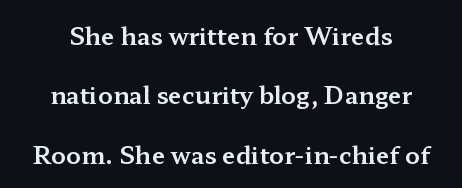
{"italic": "no", "underline": "no", "align": "center", "line_spacing": "loose", "line_spacing_ratio": 2.47, "letter_spacing": "normal", "letter_spacing_em": 0.0, "glyph_px": 24}
